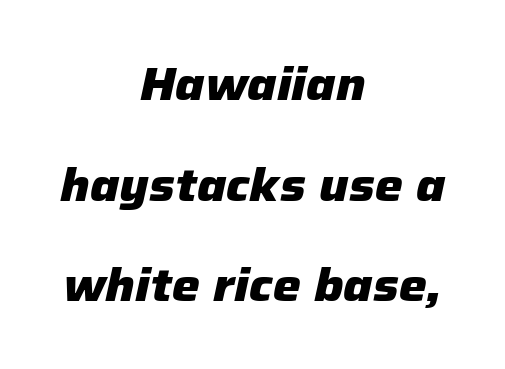
{"italic": "yes", "lean": "right", "slant_degrees": 12, "bold": "yes", "weight": "heavy", "width": "normal", "stroke_contrast": "low", "x_height": "medium", "monospaced": "no", "underline": "no", "align": "center", "line_spacing": "loose", "line_spacing_ratio": 2.14, "letter_spacing": "normal", "letter_spacing_em": 0.0, "glyph_px": 47}
